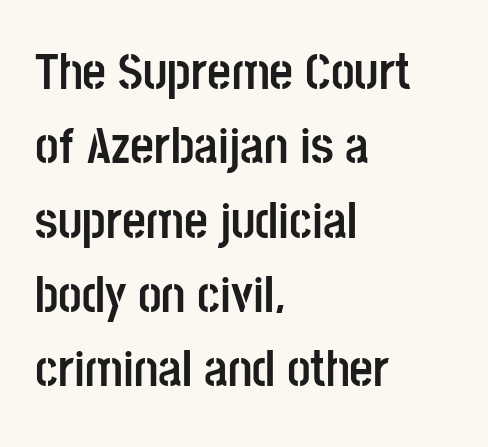
Caption: multi-line text, flush left, ragged right. Do the characters align in a grid? No, the font is proportional. On the weight axis this lands at bold, roughly 700. The zone under the glyphs is completely vacant. The rows are spaced the way most documents space them. Words appear dense and cohesive because spacing is normal.
